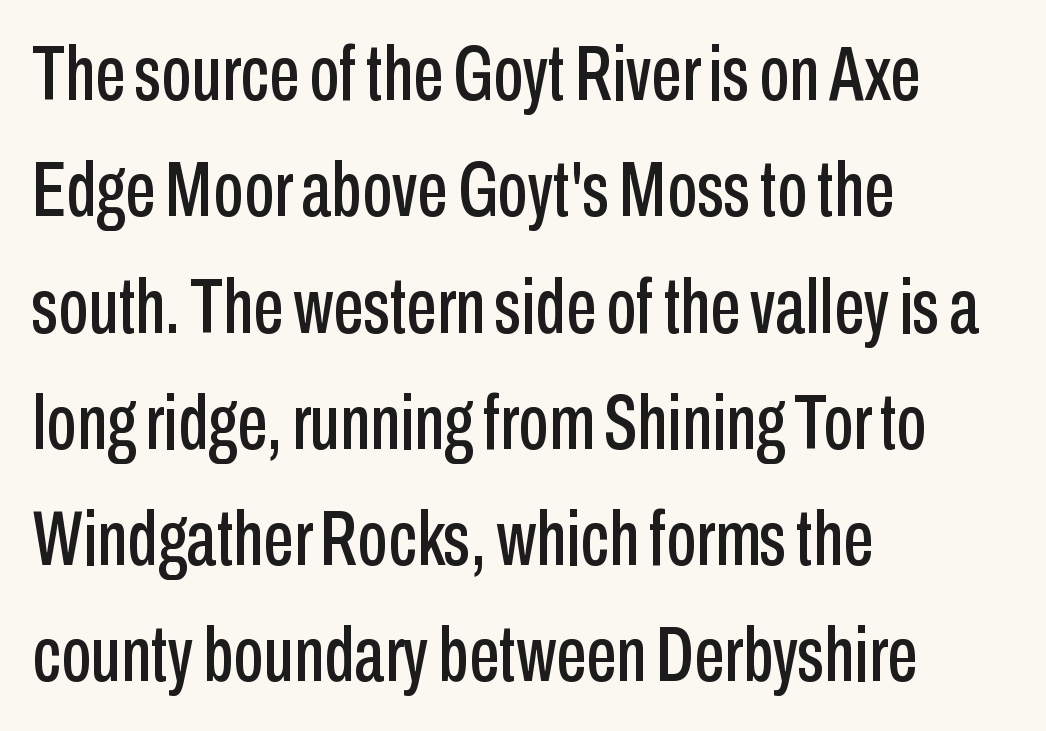
Q: Is the text italic (slanted)? A: No, it is upright.
Q: Is the typeface a serif or a sans-serif typeface? A: Sans-serif.
Q: Is the text underlined? A: No.
Q: How is the paragraph aligned? A: Left-aligned.
Q: Is the spacing between letters normal or unusually wide? A: Normal.
Q: Is the spacing between lines tight, normal or loose? A: Normal.
Q: Width (condensed, normal, or wide)? A: Condensed.
Q: Stroke contrast? A: Low.
Q: x-height? A: Medium.
Q: Monospaced? A: No.
